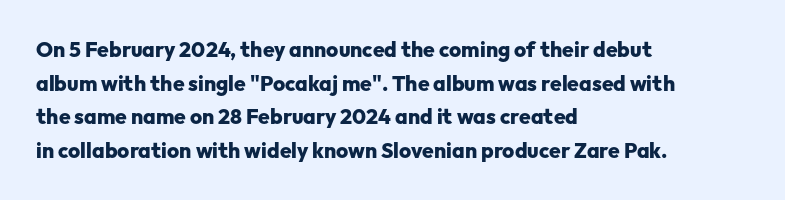
This sample uses plain, unmodified letter spacing. The lines are quadded left. If you measured baseline to baseline, you'd find a middling distance. A dark, heavy texture on the line: the type is bold. Unmarked baselines from the first word to the last.
